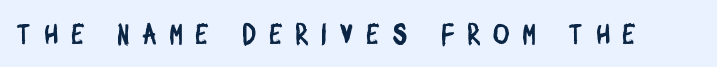
Q: Is the typeface a serif or a sans-serif typeface? A: Sans-serif.
Q: Is the text underlined? A: No.
Q: Is the spacing between letters normal or unusually wide? A: Unusually wide.
Q: Width (condensed, normal, or wide)? A: Condensed.
Q: Stroke contrast? A: Low.
Q: x-height? A: Large.
Q: Monospaced? A: No.
